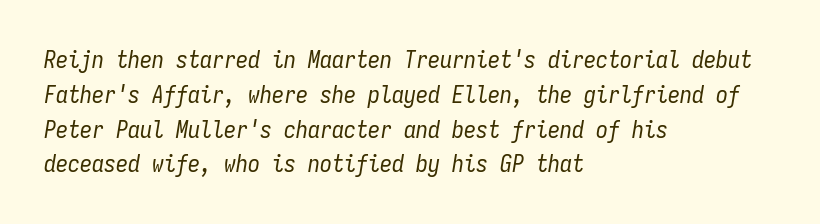
Typeset ragged right — the left edge is the straight one. The gaps between neighbouring characters are ordinary and unremarkable. The passage shown is not bold in any degree. The rows are spaced the way most documents space them.
